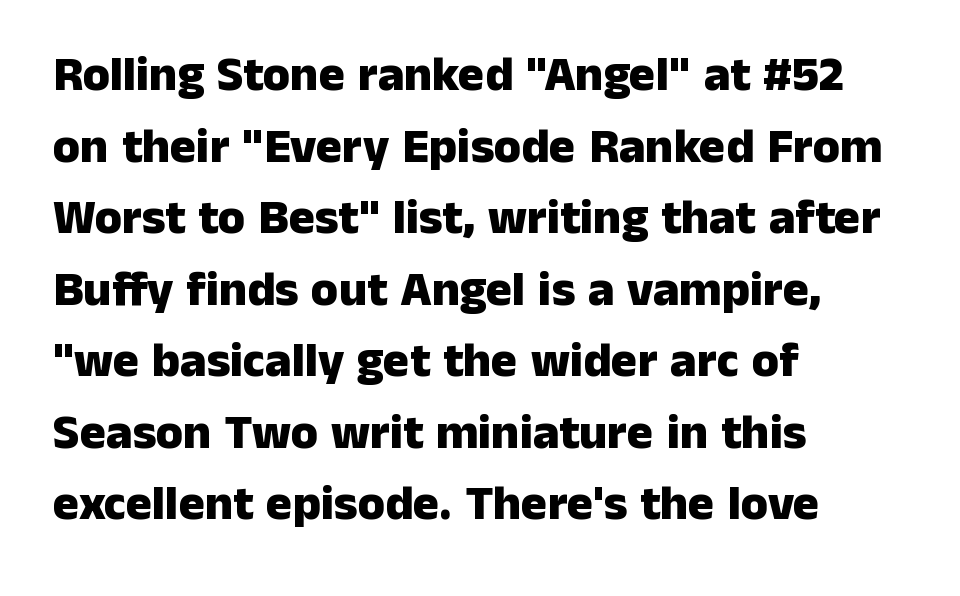
The lettering stays uniformly vertical, giving the passage a roman look. Any mark beneath the type? The region is blank. Do the characters align in a grid? No, the font is proportional. What stands out about the letter spacing? Nothing — it is the standard amount.
